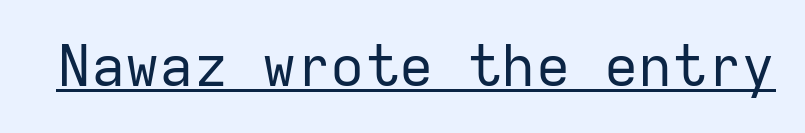
On a weight scale, this lands at 450 or below. This is roman type, the default non-slanted kind. Here the designer chose a console-style face with uniform glyph widths. Observe the ordinary spacing: letters are neighbours, not strangers. I'd call this a sans setting — the letters go barefoot. The lettering is marked with a stroke running underneath it.
